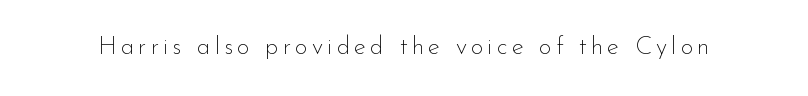
The image shows 25 px text type, upright; set not underlined.
